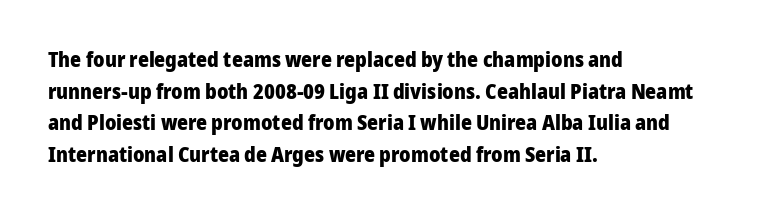
The image shows 21 px bold type, upright; set left-aligned, normal line spacing (1.51x), normal letter spacing, not underlined.
